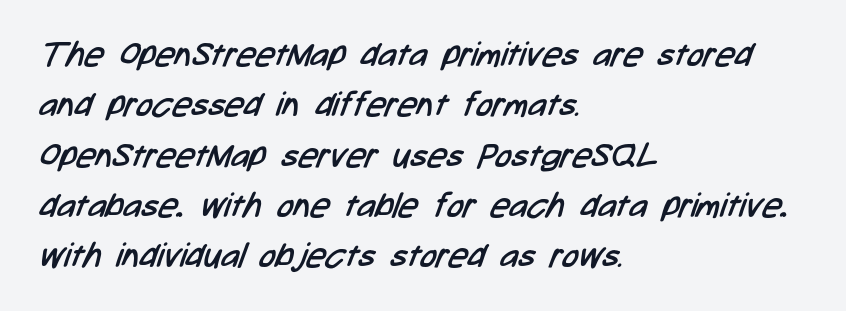
The text block is weighted toward the left margin, trailing off unevenly rightward. Rows of type keep a routine distance in the vertical direction. You can tell from the bare stems that sans-serif type was used. Type without underlining.
